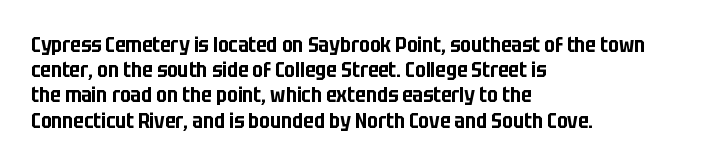
{"italic": "no", "underline": "no", "align": "left", "line_spacing_ratio": 1.2, "letter_spacing": "normal", "letter_spacing_em": 0.0, "glyph_px": 21}
